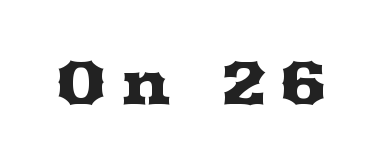
Q: Is the text italic (slanted)? A: No, it is upright.
Q: Is the typeface a serif or a sans-serif typeface? A: Serif.
Q: Is the text underlined? A: No.
Q: Is the spacing between letters normal or unusually wide? A: Unusually wide.
Q: Width (condensed, normal, or wide)? A: Wide.
Q: Stroke contrast? A: Medium.
Q: x-height? A: Medium.
Q: Monospaced? A: No.
